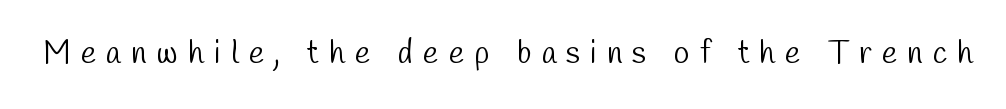
{"serif": "no", "bold": "no", "weight": "light", "width": "condensed", "stroke_contrast": "low", "x_height": "medium", "monospaced": "no", "underline": "no", "letter_spacing": "wide", "letter_spacing_em": 0.32, "glyph_px": 32}
